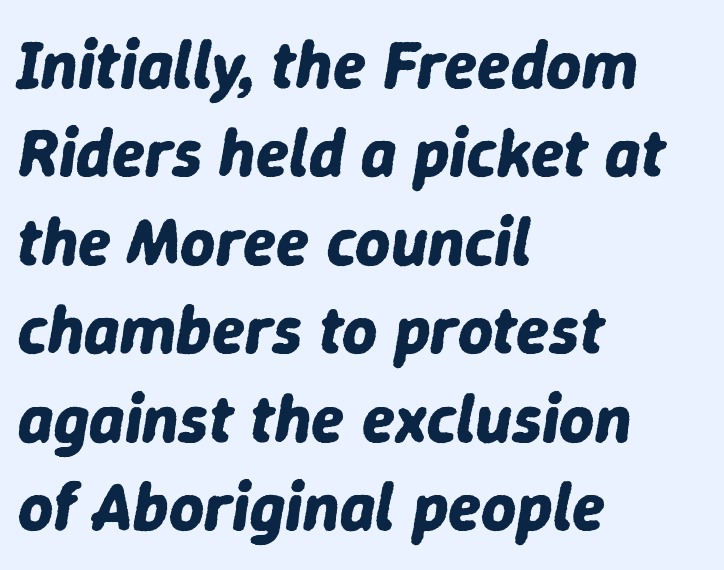
The image shows 68 px bold type, italic (leaning right); set left-aligned, normal line spacing (1.3x), normal letter spacing, not underlined; low stroke contrast and a medium x-height.
